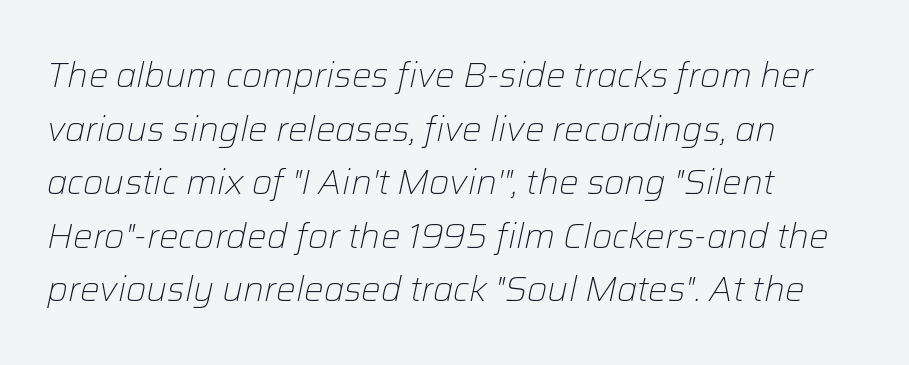
The image shows 35 px light type, italic (leaning right); set left-aligned, normal line spacing (1.53x), normal letter spacing, not underlined; low stroke contrast and a medium x-height.
